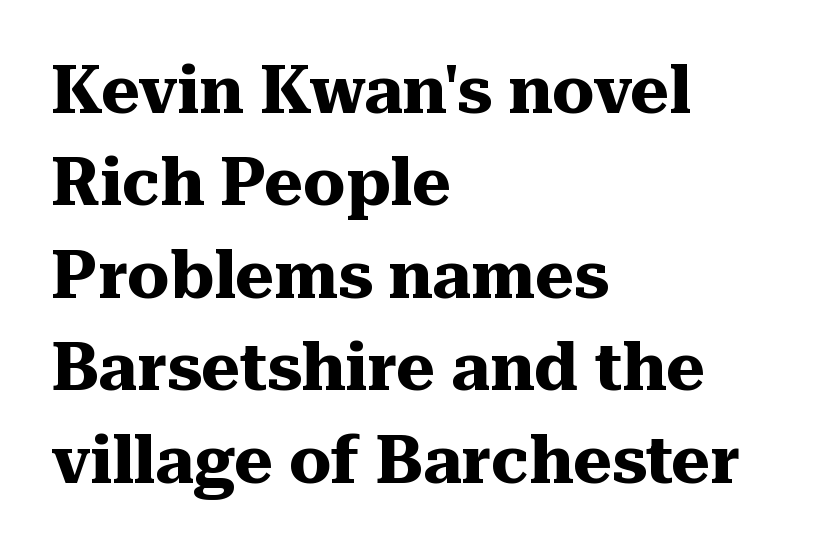
The image shows 66 px heavy serif type, upright; set left-aligned, normal line spacing (1.4x), normal letter spacing, not underlined; medium stroke contrast and a medium x-height.
